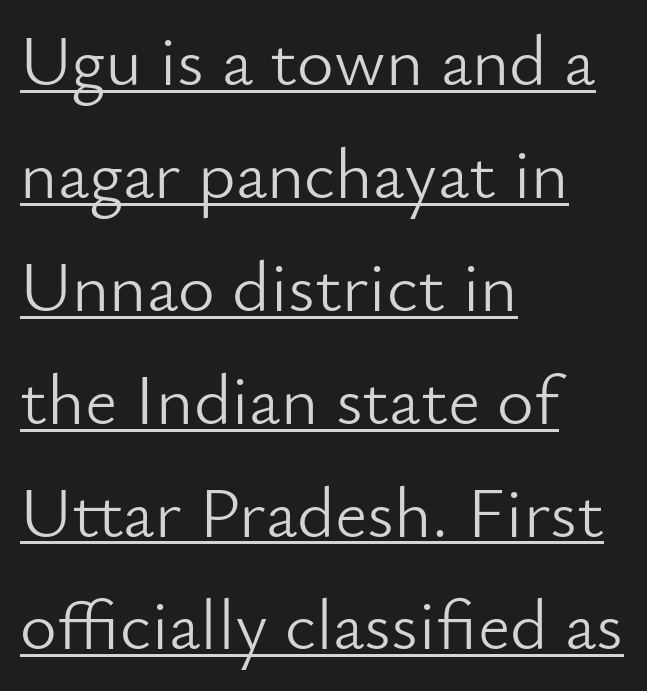
Is there an underline? Yes — a line sits under the letters. These lines are composed in type without serifs. The ragged edge is on the right, which tells us the setting is flush left. Heaviness? Minimal to ordinary, like unemphasized prose. The rendering uses a moderate line-height, typical for paragraphs. You could not count columns in this text — the font is proportionally spaced.
